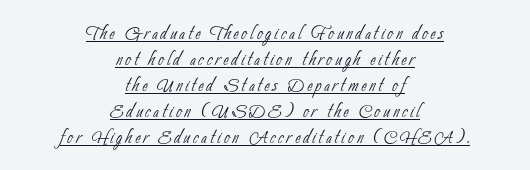
The image shows 25 px text type; set centered, tight line spacing (1.04x), underlined.
